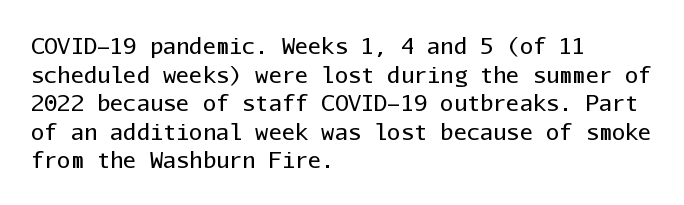
Q: Is the text bold? A: No.
Q: Is the text italic (slanted)? A: No, it is upright.
Q: Is the text underlined? A: No.
Q: How is the paragraph aligned? A: Left-aligned.
Q: Is the spacing between letters normal or unusually wide? A: Normal.
Q: Is the spacing between lines tight, normal or loose? A: Normal.
